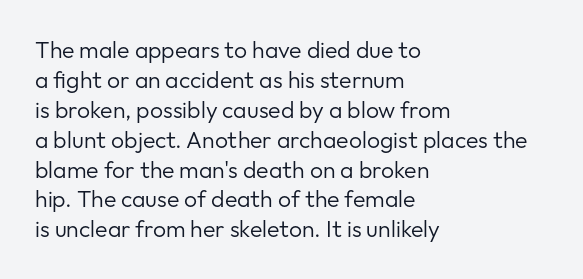
{"italic": "no", "bold": "no", "underline": "no", "align": "left", "line_spacing": "normal", "line_spacing_ratio": 1.3, "letter_spacing": "normal", "letter_spacing_em": 0.0, "glyph_px": 23}
